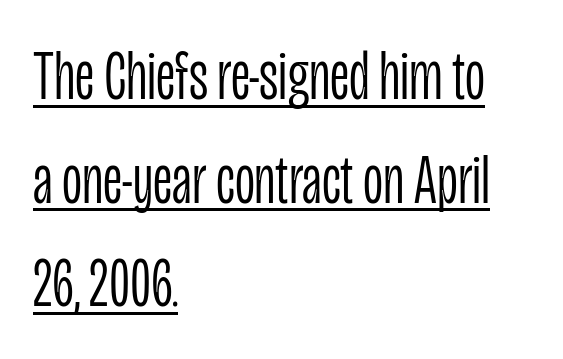
{"serif": "no", "italic": "no", "bold": "no", "weight": "light", "width": "condensed", "stroke_contrast": "low", "x_height": "large", "monospaced": "no", "underline": "yes", "align": "left", "line_spacing": "normal", "line_spacing_ratio": 1.48, "letter_spacing": "normal", "letter_spacing_em": 0.0, "glyph_px": 70}
